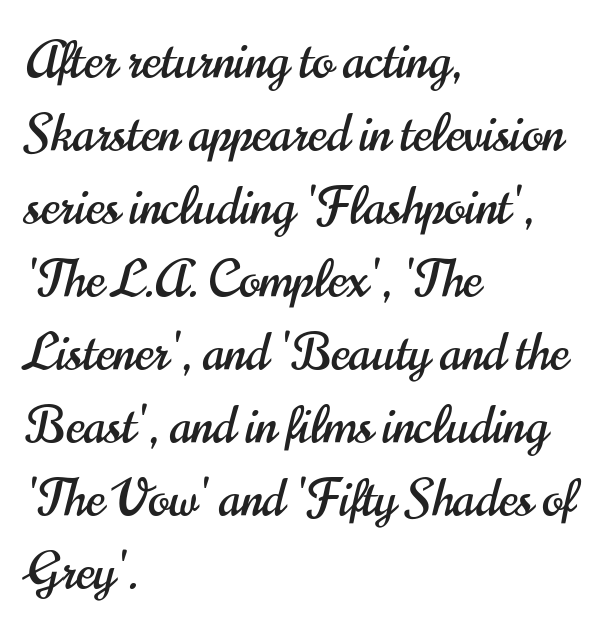
These lines are composed in type without serifs. Any mark beneath the type? The region is blank. Alignment: flush left. Proportional: the letters do not fall into vertical columns.
